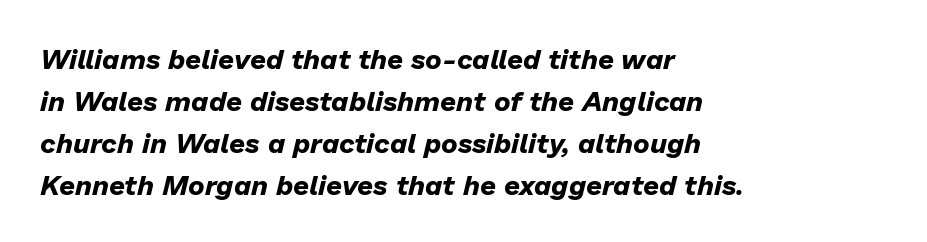
{"italic": "yes", "lean": "right", "slant_degrees": 13, "bold": "yes", "weight": "bold", "width": "normal", "stroke_contrast": "low", "x_height": "medium", "monospaced": "no", "underline": "no", "align": "left", "line_spacing": "normal", "line_spacing_ratio": 1.5, "letter_spacing": "normal", "letter_spacing_em": 0.0, "glyph_px": 28}
